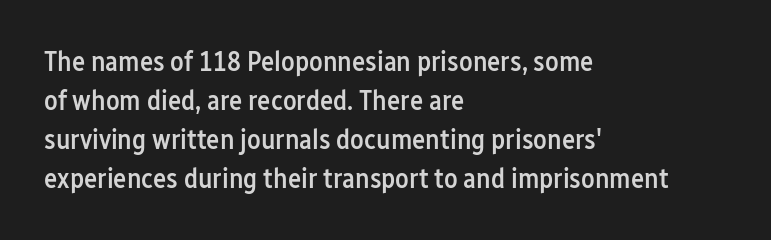
Italic? Not at all — the glyphs are vertical. What stands out about the letter spacing? Nothing — it is the standard amount. What's the leading like? Ordinary, nothing unusual. Letterform terminals end flat and unadorned throughout the passage. Leftover space on each line is placed entirely after the last word.
